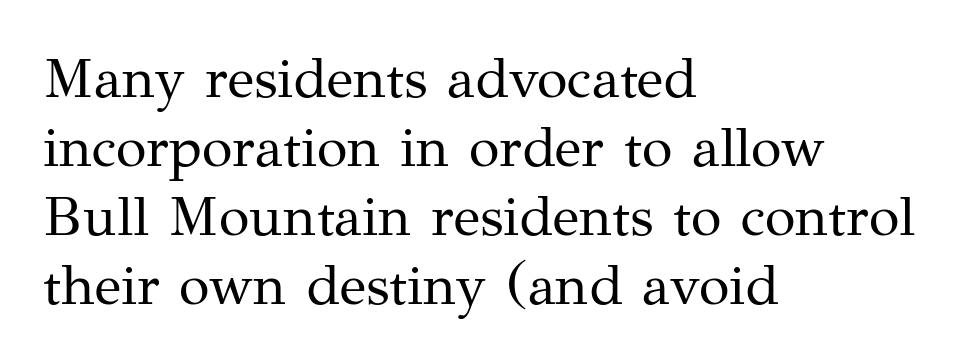
The image shows 56 px regular-weight serif type, upright; set left-aligned, line spacing 1.23x, normal letter spacing, not underlined; medium stroke contrast and a medium x-height.
